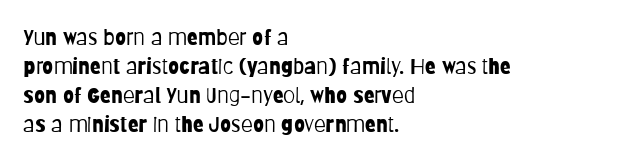
Q: Is the text bold? A: No.
Q: Is the text italic (slanted)? A: No, it is upright.
Q: Is the text underlined? A: No.
Q: How is the paragraph aligned? A: Left-aligned.
Q: Is the spacing between letters normal or unusually wide? A: Normal.
Q: Is the spacing between lines tight, normal or loose? A: Normal.
